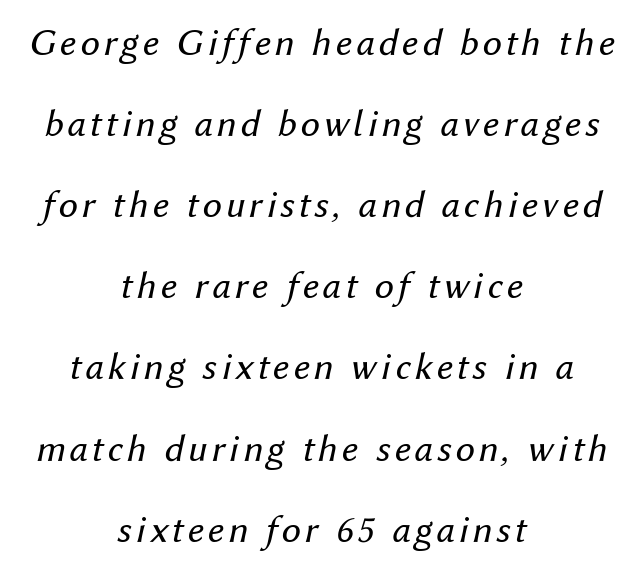
The image shows 39 px regular-weight type, italic (leaning right); set centered, loose line spacing (2.08x), not underlined; medium stroke contrast and a medium x-height.
